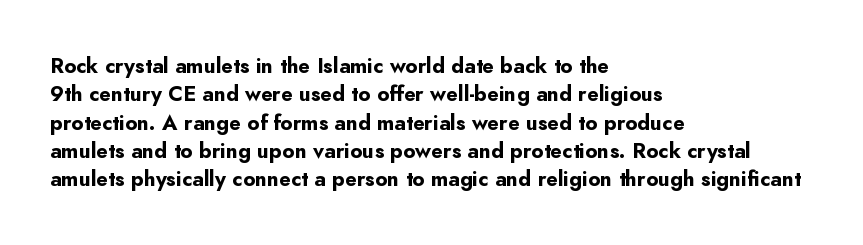
Q: Is the text bold? A: Yes.
Q: Is the text italic (slanted)? A: No, it is upright.
Q: Is the text underlined? A: No.
Q: How is the paragraph aligned? A: Left-aligned.
Q: Is the spacing between letters normal or unusually wide? A: Normal.
Q: Is the spacing between lines tight, normal or loose? A: Normal.
